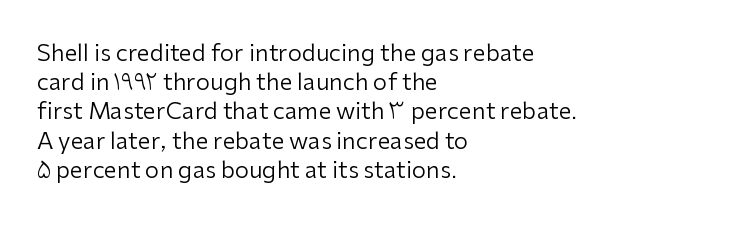
Q: Is the text bold? A: No.
Q: Is the text italic (slanted)? A: No, it is upright.
Q: Is the text underlined? A: No.
Q: How is the paragraph aligned? A: Left-aligned.
Q: Is the spacing between letters normal or unusually wide? A: Normal.
Q: Is the spacing between lines tight, normal or loose? A: Normal.
